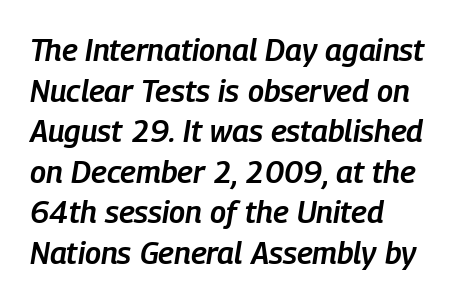
Q: Is the text bold? A: Semi-bold.
Q: Is the text italic (slanted)? A: Yes, it leans right by about 9 degrees.
Q: Is the text underlined? A: No.
Q: How is the paragraph aligned? A: Left-aligned.
Q: Is the spacing between letters normal or unusually wide? A: Normal.
Q: Is the spacing between lines tight, normal or loose? A: Normal.
Q: Width (condensed, normal, or wide)? A: Condensed.
Q: Stroke contrast? A: Low.
Q: x-height? A: Medium.
Q: Monospaced? A: No.
